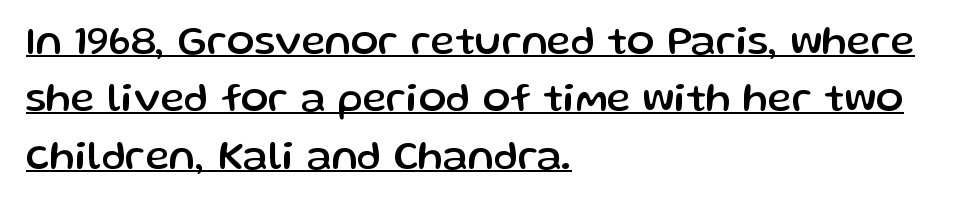
Notice how a bar underscores the lettering throughout. Varying glyph widths throughout — classic text-font behaviour. Visually the block forms a straight wall on the left and a jagged coastline on the right. Interline gaps are of average width in this sample. The letterforms sit shoulder to shoulder at normal distance.
